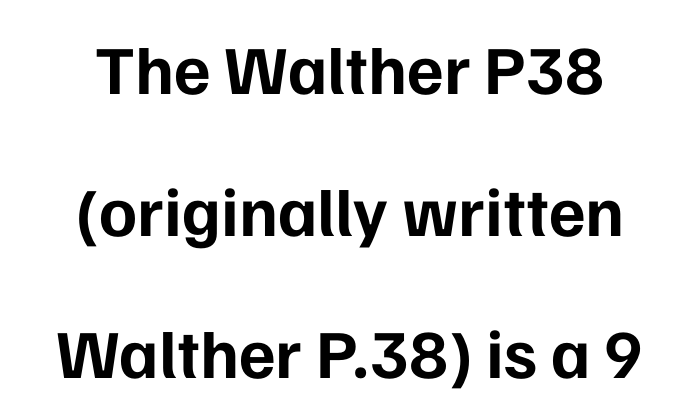
The image shows 69 px bold sans-serif type, upright; set centered, loose line spacing (2.06x), normal letter spacing, not underlined; low stroke contrast and a medium x-height.
